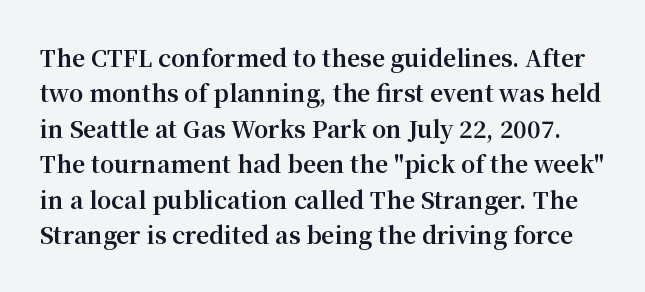
Q: Is the text bold? A: Yes.
Q: Is the text italic (slanted)? A: No, it is upright.
Q: Is the text underlined? A: No.
Q: Is the spacing between letters normal or unusually wide? A: Normal.
Q: Is the spacing between lines tight, normal or loose? A: Normal.
